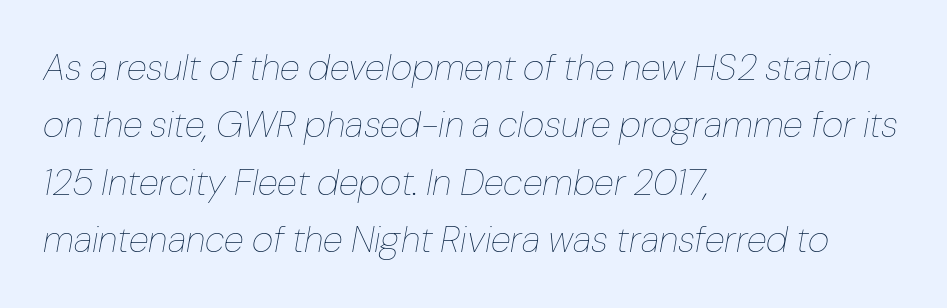
Q: Is the text bold? A: No.
Q: Is the text italic (slanted)? A: Yes, it leans right by about 10 degrees.
Q: Is the text underlined? A: No.
Q: How is the paragraph aligned? A: Left-aligned.
Q: Is the spacing between letters normal or unusually wide? A: Normal.
Q: Is the spacing between lines tight, normal or loose? A: Normal.
Q: Width (condensed, normal, or wide)? A: Normal.
Q: Stroke contrast? A: Low.
Q: x-height? A: Medium.
Q: Monospaced? A: No.
